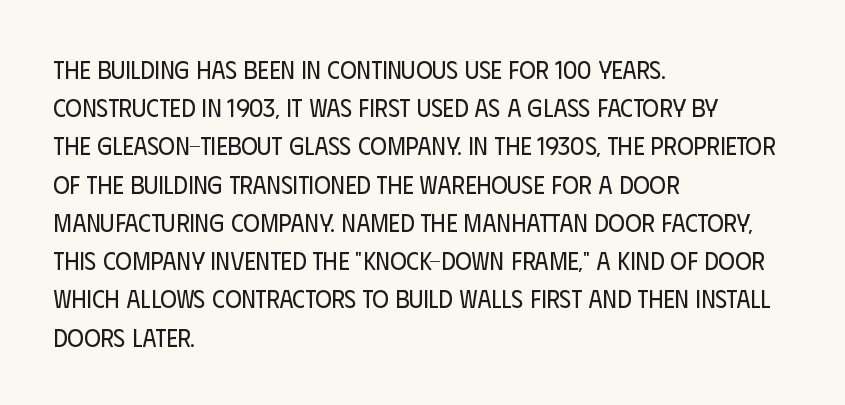
The glyphs are unaccompanied by any horizontal stroke below them. Posture: vertical. These lines keep a tight, regular rhythm from letter to letter. Interline gaps are of average width in this sample. The paragraph shown leans on its left margin.
